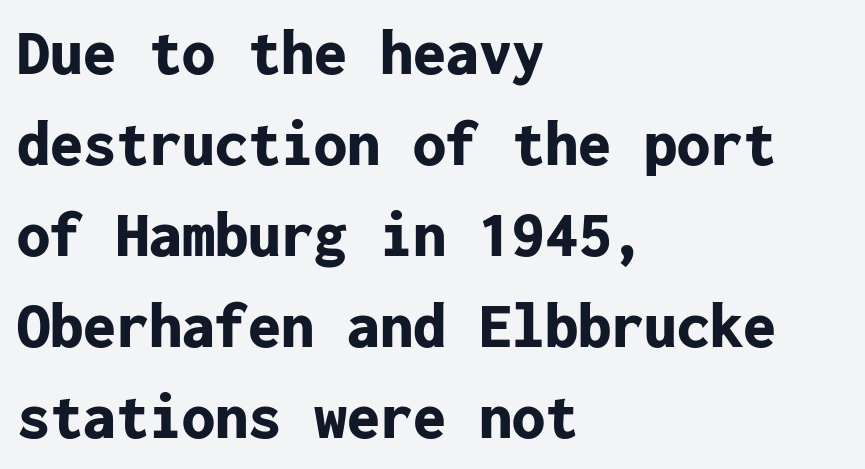
{"serif": "no", "italic": "no", "bold": "yes", "weight": "bold", "width": "normal", "stroke_contrast": "low", "x_height": "medium", "monospaced": "yes", "underline": "no", "align": "left", "line_spacing": "normal", "line_spacing_ratio": 1.38, "letter_spacing": "normal", "letter_spacing_em": 0.0, "glyph_px": 66}
